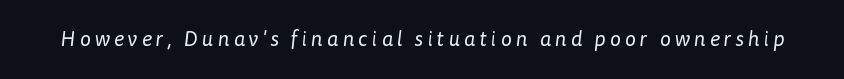
The image shows 21 px text type; set unusually wide letter spacing (+0.2 em), not underlined.
